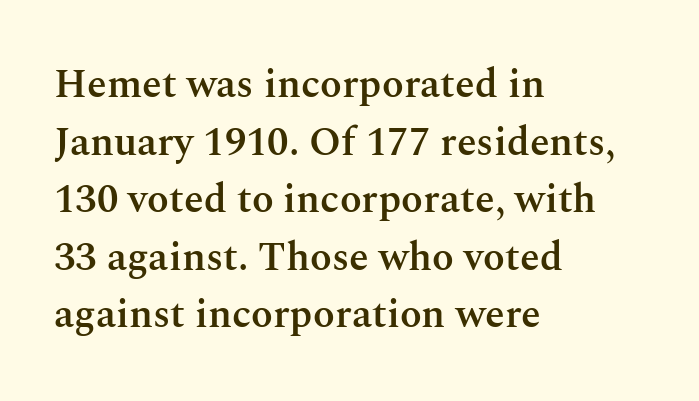
Q: Is the text bold? A: Semi-bold.
Q: Is the text italic (slanted)? A: No, it is upright.
Q: Is the typeface a serif or a sans-serif typeface? A: Serif.
Q: Is the text underlined? A: No.
Q: How is the paragraph aligned? A: Left-aligned.
Q: Is the spacing between letters normal or unusually wide? A: Normal.
Q: Is the spacing between lines tight, normal or loose? A: Normal.
Q: Width (condensed, normal, or wide)? A: Normal.
Q: Stroke contrast? A: Medium.
Q: x-height? A: Medium.
Q: Monospaced? A: No.
